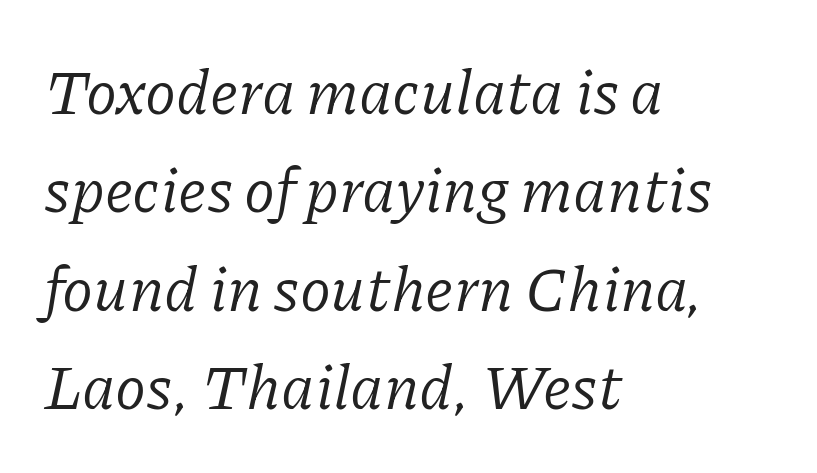
Q: Is the text bold? A: No.
Q: Is the text italic (slanted)? A: Yes, it leans right by about 11 degrees.
Q: Is the typeface a serif or a sans-serif typeface? A: Serif.
Q: Is the text underlined? A: No.
Q: How is the paragraph aligned? A: Left-aligned.
Q: Is the spacing between letters normal or unusually wide? A: Normal.
Q: Is the spacing between lines tight, normal or loose? A: Normal.
Q: Width (condensed, normal, or wide)? A: Normal.
Q: Stroke contrast? A: Low.
Q: x-height? A: Medium.
Q: Monospaced? A: No.
